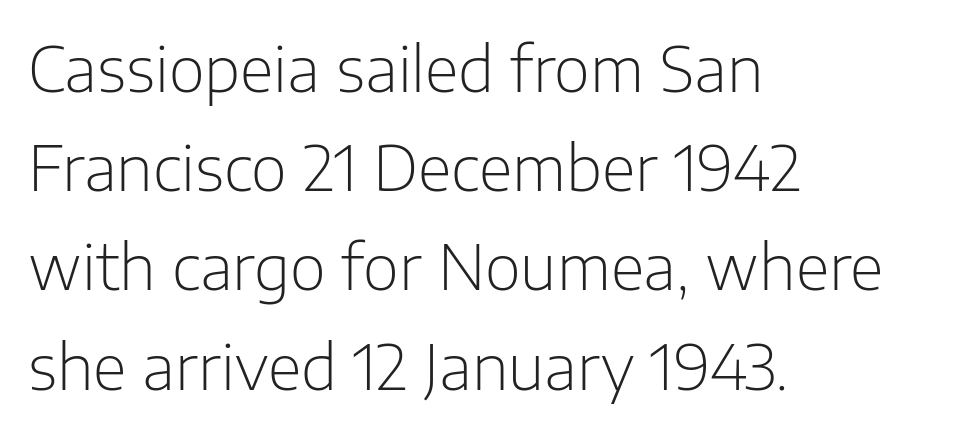
Q: Is the text bold? A: No.
Q: Is the text italic (slanted)? A: No, it is upright.
Q: Is the typeface a serif or a sans-serif typeface? A: Sans-serif.
Q: Is the text underlined? A: No.
Q: How is the paragraph aligned? A: Left-aligned.
Q: Is the spacing between letters normal or unusually wide? A: Normal.
Q: Is the spacing between lines tight, normal or loose? A: Normal.
Q: Width (condensed, normal, or wide)? A: Normal.
Q: Stroke contrast? A: Low.
Q: x-height? A: Medium.
Q: Monospaced? A: No.
